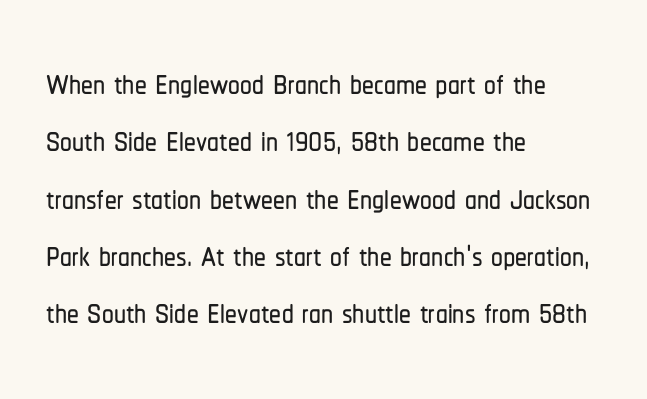
The image shows 47 px condensed sans-serif type, upright; set left-aligned, line spacing 1.22x, normal letter spacing, not underlined; low stroke contrast and a medium x-height.
